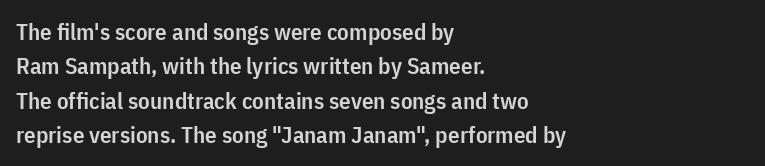
Q: Is the text bold? A: Semi-bold.
Q: Is the text italic (slanted)? A: No, it is upright.
Q: Is the text underlined? A: No.
Q: How is the paragraph aligned? A: Left-aligned.
Q: Is the spacing between letters normal or unusually wide? A: Normal.
Q: Is the spacing between lines tight, normal or loose? A: Normal.
